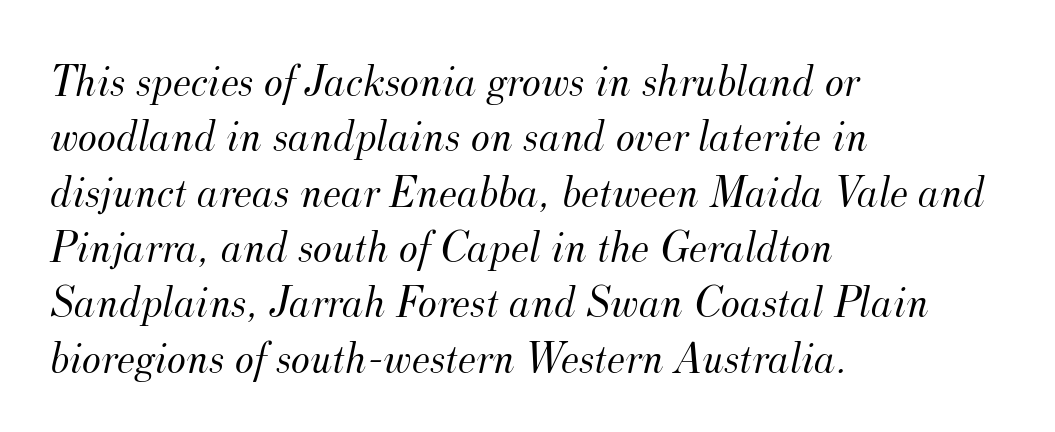
The image shows 45 px light serif type, italic (leaning right); set left-aligned, line spacing 1.23x, normal letter spacing, not underlined; medium stroke contrast and a small x-height.
